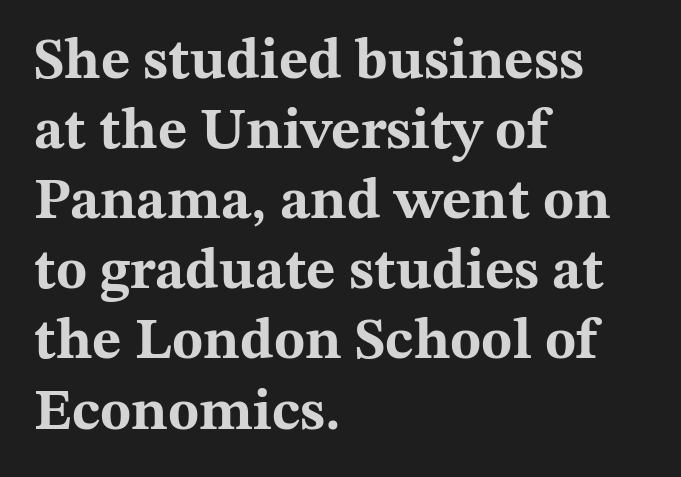
{"serif": "yes", "italic": "no", "bold": "yes", "weight": "bold", "width": "wide", "stroke_contrast": "medium", "x_height": "medium", "monospaced": "no", "underline": "no", "align": "left", "line_spacing_ratio": 1.23, "letter_spacing": "normal", "letter_spacing_em": 0.0, "glyph_px": 57}
